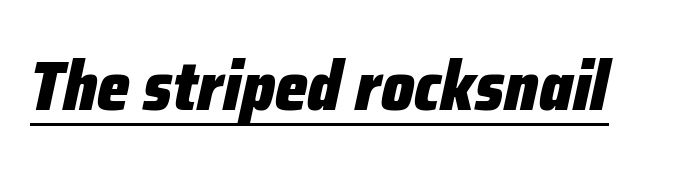
Q: Is the text bold? A: Yes.
Q: Is the text italic (slanted)? A: Yes, it leans right by about 12 degrees.
Q: Is the text underlined? A: Yes.
Q: Is the spacing between letters normal or unusually wide? A: Normal.
Q: Width (condensed, normal, or wide)? A: Condensed.
Q: Stroke contrast? A: Low.
Q: x-height? A: Medium.
Q: Monospaced? A: No.
